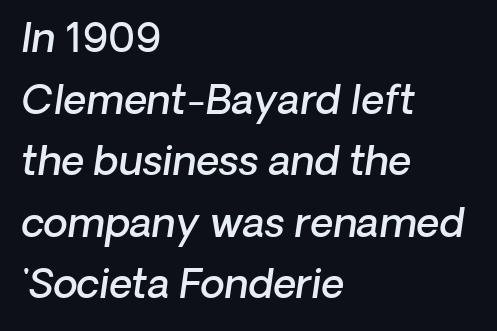
Is this a fixed-width face? No — the glyphs have proportional, varying widths. Plain, unruled lines of type. Words appear dense and cohesive because spacing is normal. Every character sits at an angle, as italics do. These words are printed semibold, heavier than regular yet not bold. Interline gaps are of average width in this sample.
